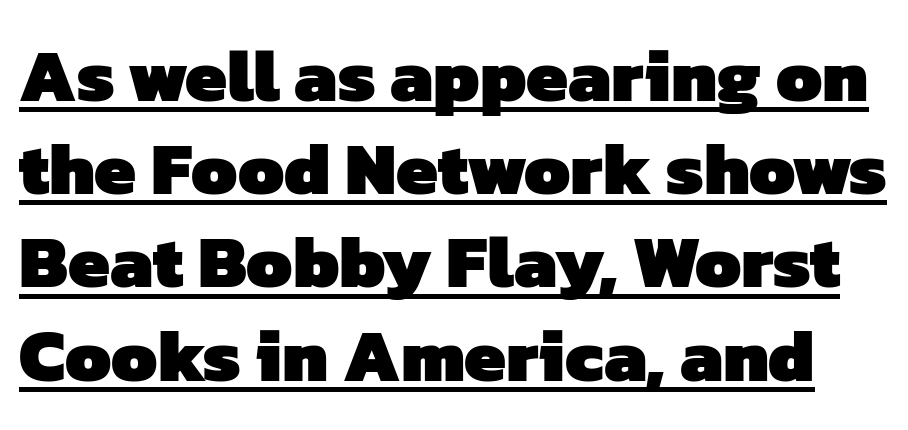
The image shows 74 px heavy sans-serif type; set normal line spacing (1.26x), normal letter spacing, underlined; low stroke contrast and a medium x-height.
